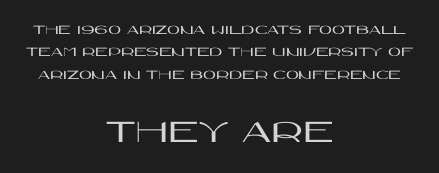
The second block has been scaled up relative to the first. This rendering employs a face without finishing strokes, i.e., a sans-serif. Does the copy run flush right? No — it is centered line by line. Anything drawn beneath the words? Only blank space.
